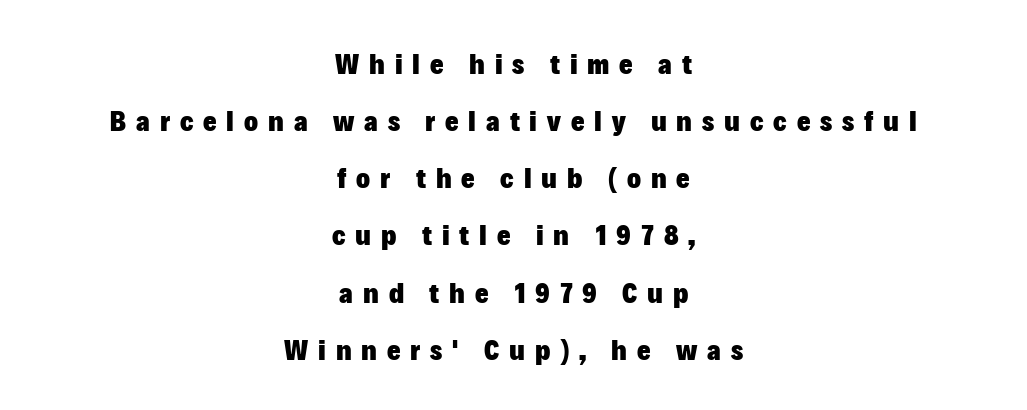
The setting favours the middle, as headings and verse often do. A roman cut, with each character standing at attention. Tracking value appears strongly positive — letters spread wide. Character widths vary here, with narrow letters taking less room than wide ones. Rule under the text: the space is simply empty. The rendering uses a bold face; every stroke is thick and dark.
